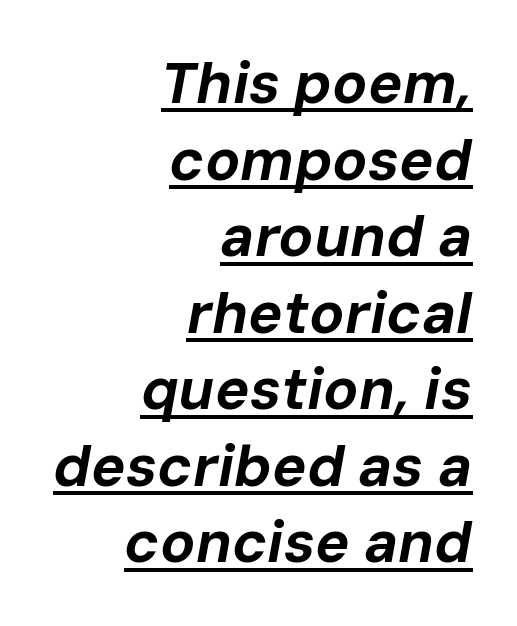
The image shows 58 px bold type, italic (leaning right); set right-aligned, normal line spacing (1.32x), normal letter spacing, underlined; low stroke contrast and a medium x-height.
